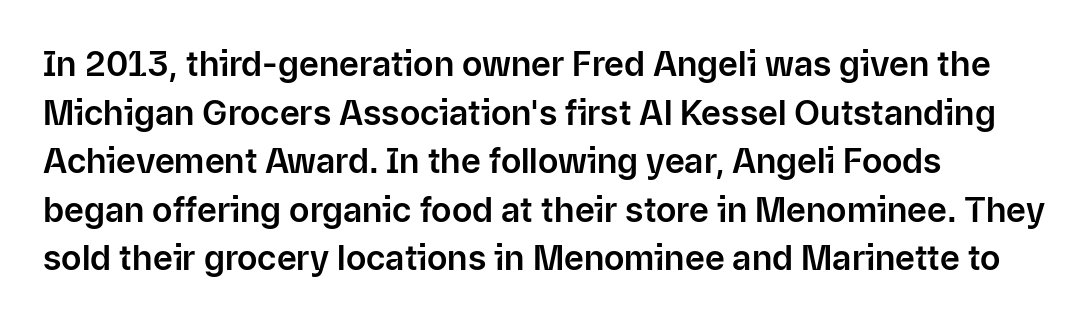
The type sits square on the baseline with zero lean. Reading down the column, the eye jumps a familiar distance to each next line. What kind of face is this? One without serifs — a sans. A classic flush-left, rag-right setting is used for this passage.
